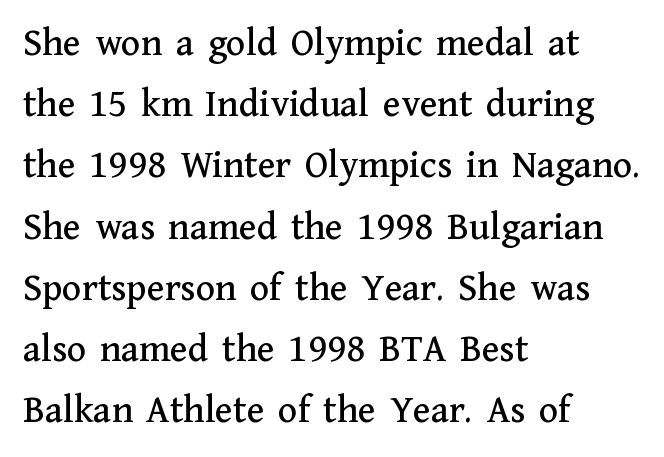
The image shows 40 px serif type, upright; set left-aligned, normal line spacing (1.53x), normal letter spacing, not underlined; medium stroke contrast and a medium x-height.
